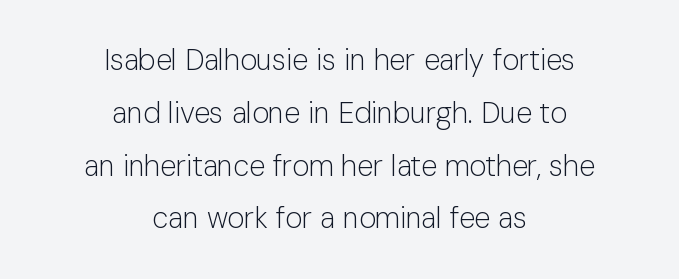
The image shows 29 px light sans-serif type, upright; set centered, line spacing 1.82x, normal letter spacing, not underlined; low stroke contrast and a medium x-height.
